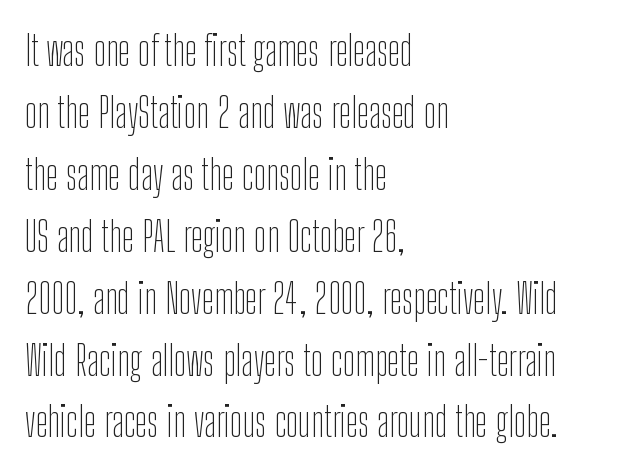
{"serif": "no", "italic": "no", "bold": "no", "weight": "thin", "width": "condensed", "stroke_contrast": "low", "x_height": "medium", "monospaced": "no", "underline": "no", "align": "left", "line_spacing": "normal", "line_spacing_ratio": 1.51, "letter_spacing": "normal", "letter_spacing_em": 0.0, "glyph_px": 41}
